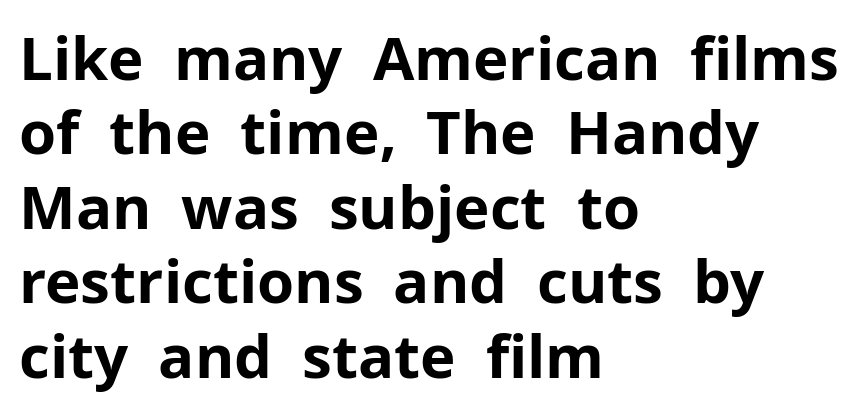
A bare baseline throughout the passage. The line texture is even and compact thanks to regular tracking. The type sits square on the baseline with zero lean. Do the characters align in a grid? No, the font is proportional. Serifs: no, the terminals of the letterforms are clean.
